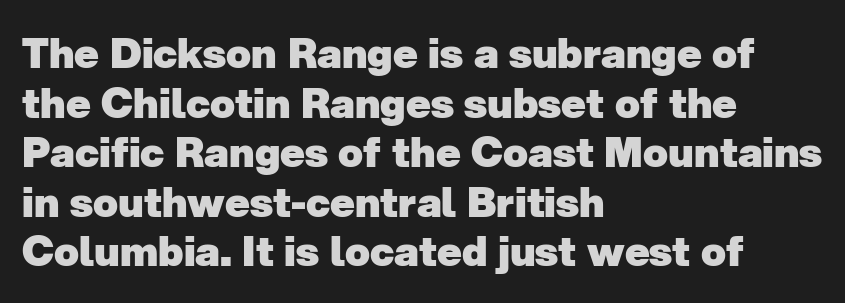
Unlike a traditional serif, this face leaves its strokes unadorned. Is the block centered? No — it sits flush against the left margin. Plain, unruled lines of type. The font is running at its bold setting. Spacing verdict: proportional, widths tailored to each character. A typesetter would call this zero additional tracking.
